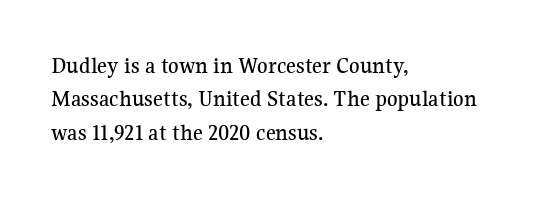
Q: Is the text italic (slanted)? A: No, it is upright.
Q: Is the text underlined? A: No.
Q: How is the paragraph aligned? A: Left-aligned.
Q: Is the spacing between letters normal or unusually wide? A: Normal.
Q: Is the spacing between lines tight, normal or loose? A: Normal.
